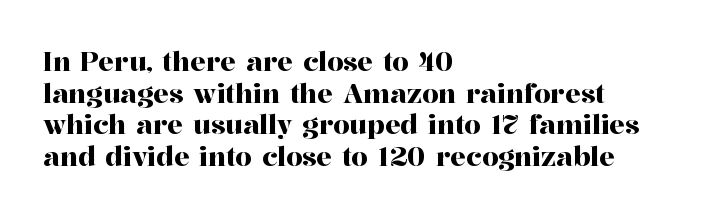
The image shows 26 px text type, upright; set left-aligned, line spacing 1.22x, normal letter spacing, not underlined.
